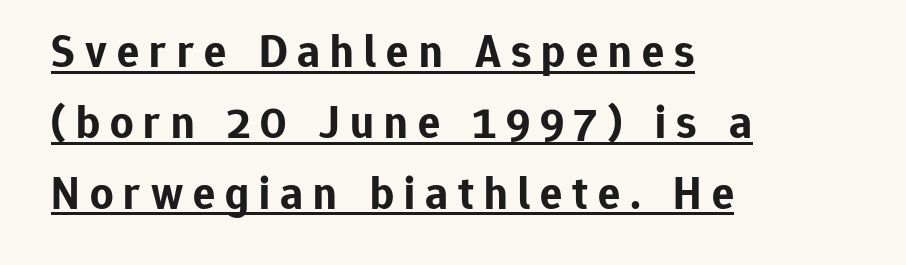
{"serif": "no", "italic": "no", "bold": "yes", "weight": "bold", "width": "normal", "stroke_contrast": "low", "x_height": "medium", "monospaced": "no", "underline": "yes", "align": "left", "line_spacing": "normal", "line_spacing_ratio": 1.54, "letter_spacing": "wide", "letter_spacing_em": 0.22, "glyph_px": 46}
